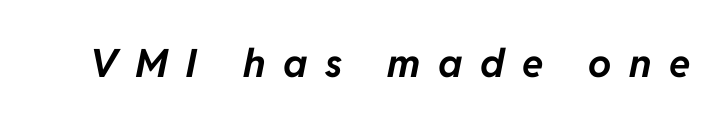
The image shows 39 px bold type, italic (leaning right); set unusually wide letter spacing (+0.45 em), not underlined; low stroke contrast and a medium x-height.
